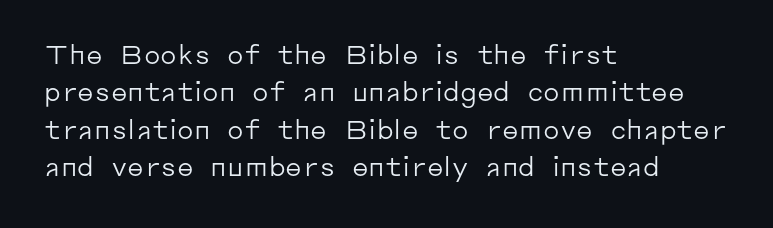
{"italic": "no", "bold": "no", "underline": "no", "align": "left", "line_spacing": "normal", "line_spacing_ratio": 1.44, "letter_spacing": "normal", "letter_spacing_em": 0.0, "glyph_px": 26}
